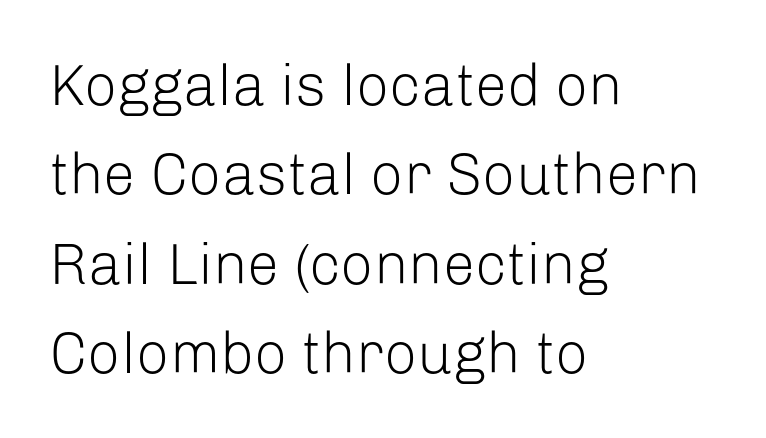
Stroke mass is kept to a normal reading level or below. The space beneath each line is pristine and unruled. Posture: vertical. Here the glyphs are tracked normally, forming tight word shapes. A student would call this left alignment; a typographer would say flush left, rag right.
